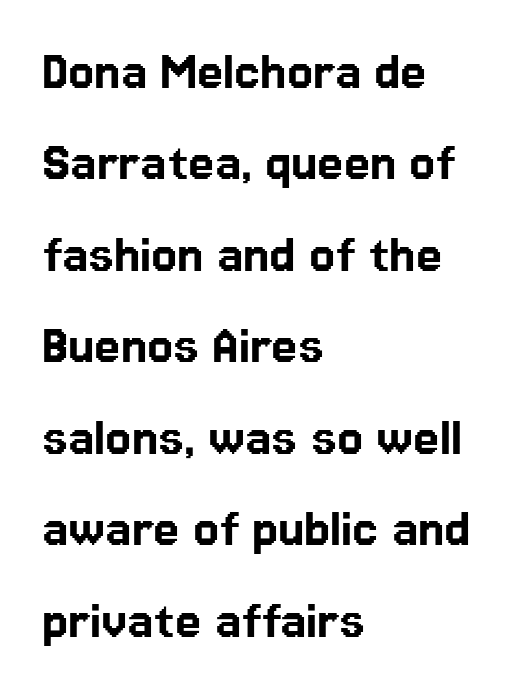
Q: Is the text italic (slanted)? A: No, it is upright.
Q: Is the typeface a serif or a sans-serif typeface? A: Sans-serif.
Q: Is the text underlined? A: No.
Q: How is the paragraph aligned? A: Left-aligned.
Q: Is the spacing between letters normal or unusually wide? A: Normal.
Q: Is the spacing between lines tight, normal or loose? A: Normal.
Q: Width (condensed, normal, or wide)? A: Normal.
Q: Stroke contrast? A: Low.
Q: x-height? A: Medium.
Q: Monospaced? A: No.
